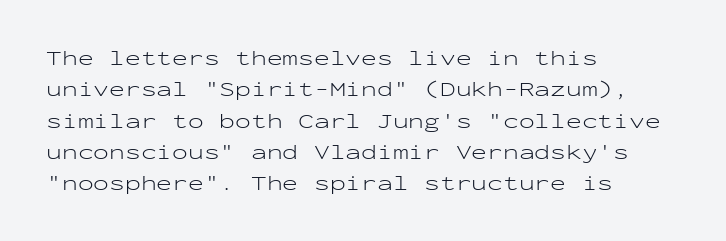
Q: Is the text bold? A: No.
Q: Is the text italic (slanted)? A: No, it is upright.
Q: Is the text underlined? A: No.
Q: How is the paragraph aligned? A: Left-aligned.
Q: Is the spacing between letters normal or unusually wide? A: Normal.
Q: Is the spacing between lines tight, normal or loose? A: Normal.
